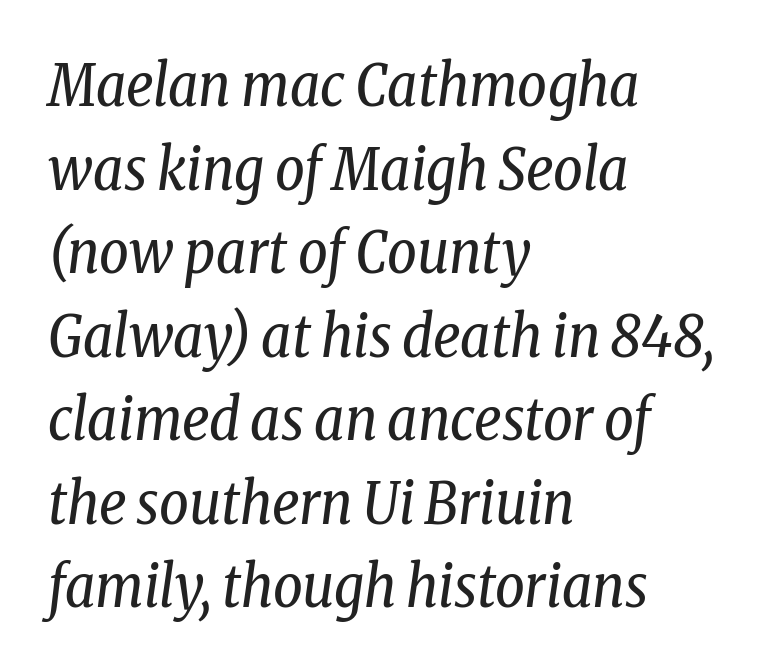
The image shows 58 px regular-weight, condensed serif type, italic (leaning right); set left-aligned, normal line spacing (1.44x), normal letter spacing, not underlined; low stroke contrast and a medium x-height.
